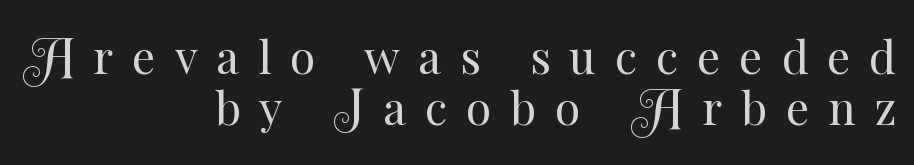
The image shows 46 px regular-weight type, upright; set right-aligned, tight line spacing (1.11x), unusually wide letter spacing (+0.41 em), not underlined; medium stroke contrast and a small x-height.
